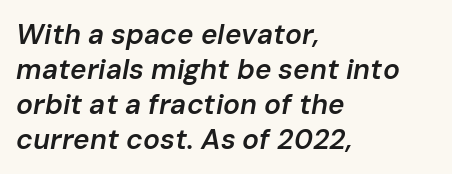
The area under the type is left untouched. The lines are quadded left. The characters look somewhat weighty, a semibold short of true bold. Rows of type keep a routine distance in the vertical direction. These lines are rendered in a variable-pitch font. This is oblique type, the kind used for emphasis or titles.
